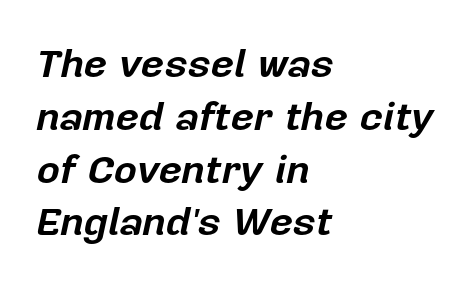
Q: Is the text bold? A: Yes.
Q: Is the text italic (slanted)? A: Yes, it leans right by about 12 degrees.
Q: Is the text underlined? A: No.
Q: How is the paragraph aligned? A: Left-aligned.
Q: Is the spacing between letters normal or unusually wide? A: Normal.
Q: Is the spacing between lines tight, normal or loose? A: Normal.
Q: Width (condensed, normal, or wide)? A: Normal.
Q: Stroke contrast? A: Low.
Q: x-height? A: Medium.
Q: Monospaced? A: No.
